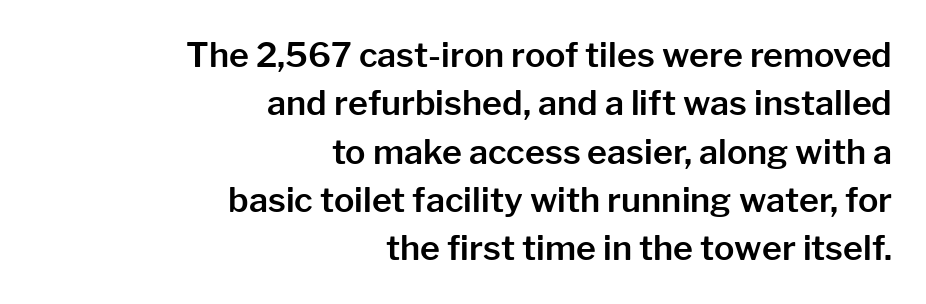
Q: Is the text italic (slanted)? A: No, it is upright.
Q: Is the typeface a serif or a sans-serif typeface? A: Sans-serif.
Q: Is the text underlined? A: No.
Q: How is the paragraph aligned? A: Right-aligned.
Q: Is the spacing between letters normal or unusually wide? A: Normal.
Q: Is the spacing between lines tight, normal or loose? A: Normal.
Q: Width (condensed, normal, or wide)? A: Normal.
Q: Stroke contrast? A: Low.
Q: x-height? A: Medium.
Q: Monospaced? A: No.
